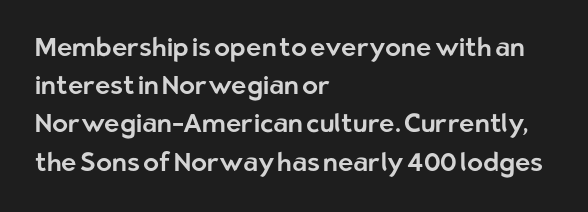
The image shows 26 px text type, upright; set left-aligned, normal line spacing (1.47x), normal letter spacing, not underlined.
